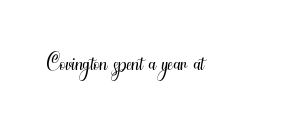
Q: Is the text bold? A: No.
Q: Is the text italic (slanted)? A: Yes.
Q: Is the typeface a serif or a sans-serif typeface? A: Sans-serif.
Q: Is the text underlined? A: No.
Q: Is the spacing between letters normal or unusually wide? A: Normal.
Q: Width (condensed, normal, or wide)? A: Condensed.
Q: Stroke contrast? A: Medium.
Q: x-height? A: Small.
Q: Monospaced? A: No.
